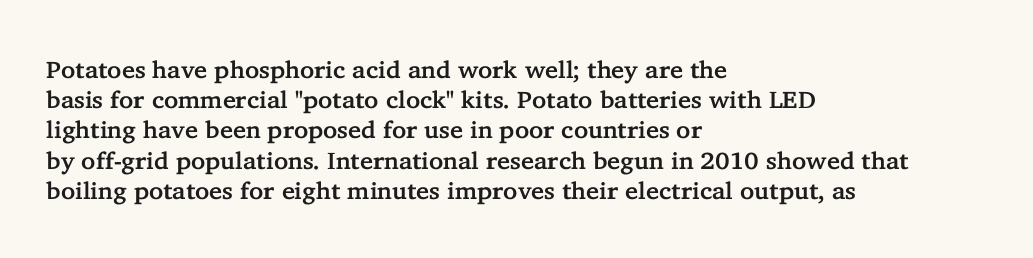
Q: Is the text italic (slanted)? A: No, it is upright.
Q: Is the text underlined? A: No.
Q: How is the paragraph aligned? A: Left-aligned.
Q: Is the spacing between letters normal or unusually wide? A: Normal.
Q: Is the spacing between lines tight, normal or loose? A: Normal.
